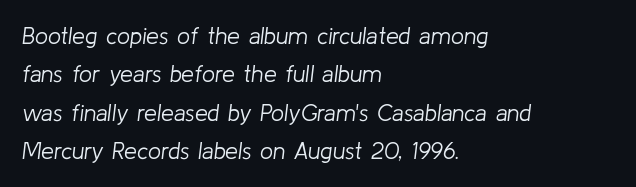
Q: Is the text bold? A: No.
Q: Is the text italic (slanted)? A: Yes, it leans right by about 8 degrees.
Q: Is the text underlined? A: No.
Q: How is the paragraph aligned? A: Left-aligned.
Q: Is the spacing between letters normal or unusually wide? A: Normal.
Q: Is the spacing between lines tight, normal or loose? A: Normal.
